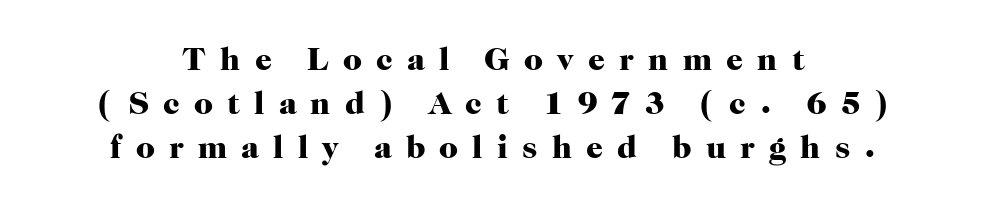
A full-strength bold gives these letters their thick strokes. Decoration check: the copy has no underline. Serifs: yes, visible at the terminals of the letterforms. Do the characters align in a grid? No, the font is proportional. Where is the straight margin? There isn't one; the lines are centered.
